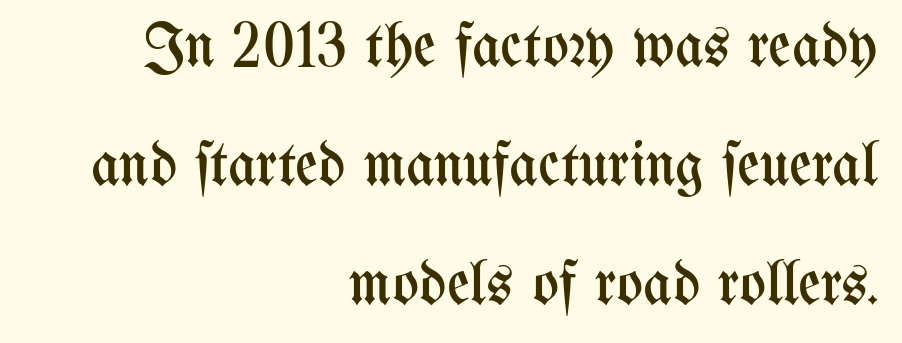
{"italic": "no", "bold": "no", "weight": "regular", "width": "condensed", "stroke_contrast": "medium", "x_height": "medium", "monospaced": "no", "underline": "no", "align": "right", "line_spacing": "loose", "line_spacing_ratio": 1.92, "letter_spacing": "normal", "letter_spacing_em": 0.0, "glyph_px": 62}
